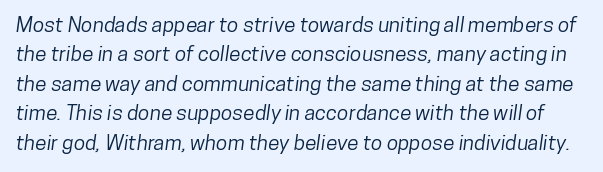
Honestly, there is no underline to notice here at all. Observe the ordinary spacing: letters are neighbours, not strangers. This sample keeps an unexceptional amount of space between lines.
